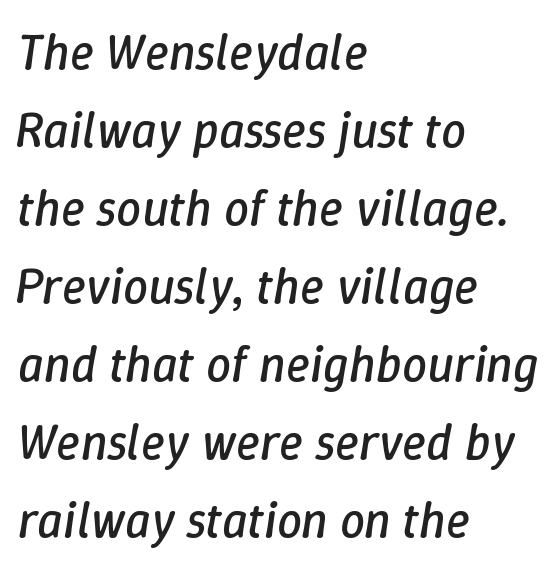
Each word holds together tightly as a unit, with standard inter-letter gaps. Glance below the letters and you will spot only blank space. Does the copy run flush right? No — it runs flush left. Each new line begins a customary step beneath the previous one. This reads as an unemphasized weight, regular at the heaviest. Varying glyph widths throughout — classic text-font behaviour.
